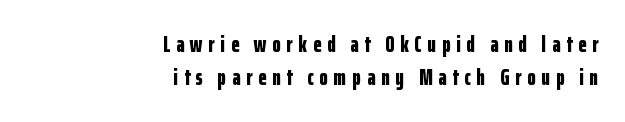
The image shows 22 px bold type, upright; set right-aligned, normal line spacing (1.5x), unusually wide letter spacing (+0.26 em), not underlined.
